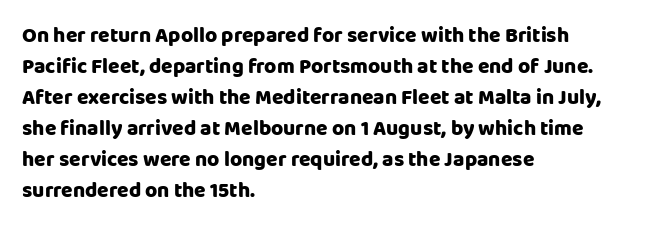
Does the copy run flush right? No — it runs flush left. The specimen reads as upright at a glance. Between one letter and the next there's only the usual sliver of space. The designer left line spacing at the default.
